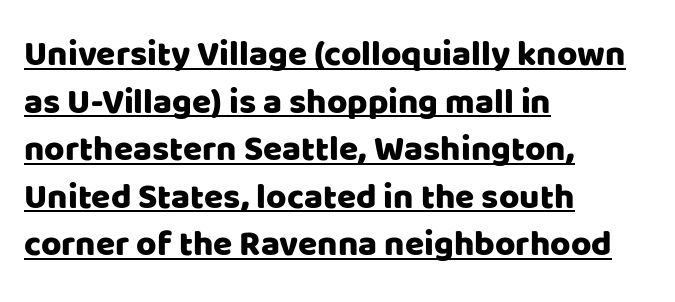
{"serif": "no", "italic": "no", "width": "normal", "stroke_contrast": "low", "x_height": "large", "monospaced": "no", "underline": "yes", "align": "left", "line_spacing": "normal", "line_spacing_ratio": 1.36, "letter_spacing": "normal", "letter_spacing_em": 0.0, "glyph_px": 35}
